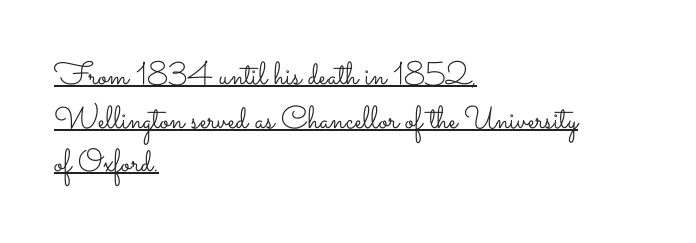
Heaviness? Minimal to ordinary, like unemphasized prose. The specimen includes a rule beneath the text block's lines. Words appear dense and cohesive because spacing is normal. Left-aligned paragraph, ragged on the right. Think of a printed novel: that variable character pitch is what you see here.
